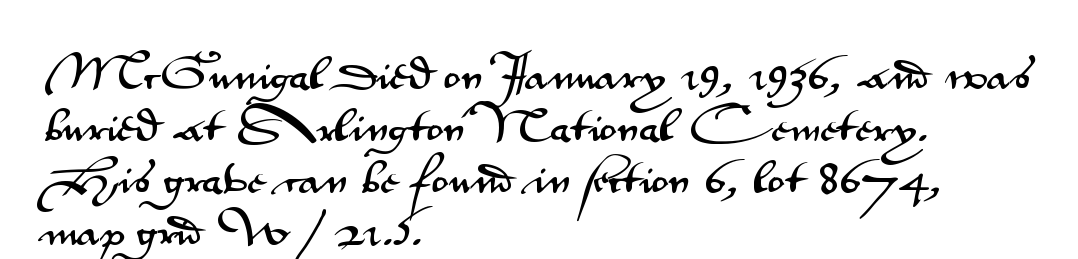
{"serif": "no", "width": "wide", "stroke_contrast": "medium", "x_height": "small", "monospaced": "no", "underline": "no", "align": "left", "line_spacing": "normal", "line_spacing_ratio": 1.44, "letter_spacing": "normal", "letter_spacing_em": 0.0, "glyph_px": 36}
